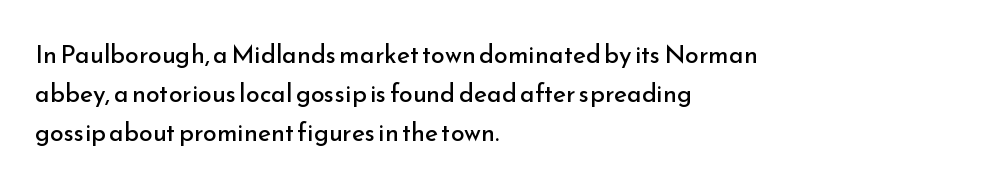
The image shows 25 px text type, upright; set left-aligned, normal line spacing (1.56x), normal letter spacing, not underlined.
